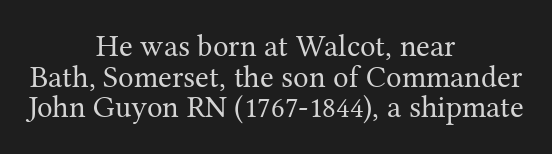
Q: Is the text bold? A: No.
Q: Is the text italic (slanted)? A: No, it is upright.
Q: Is the typeface a serif or a sans-serif typeface? A: Serif.
Q: Is the text underlined? A: No.
Q: How is the paragraph aligned? A: Centered.
Q: Is the spacing between letters normal or unusually wide? A: Normal.
Q: Is the spacing between lines tight, normal or loose? A: Tight.
Q: Width (condensed, normal, or wide)? A: Normal.
Q: Stroke contrast? A: Medium.
Q: x-height? A: Medium.
Q: Monospaced? A: No.
